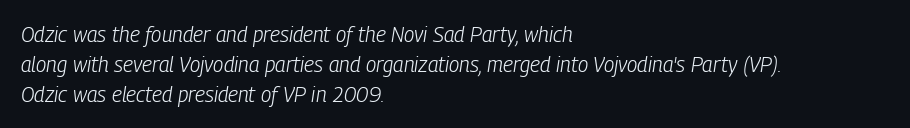
Q: Is the text bold? A: No.
Q: Is the text italic (slanted)? A: Yes, it leans right by about 9 degrees.
Q: Is the text underlined? A: No.
Q: How is the paragraph aligned? A: Left-aligned.
Q: Is the spacing between letters normal or unusually wide? A: Normal.
Q: Is the spacing between lines tight, normal or loose? A: Normal.
